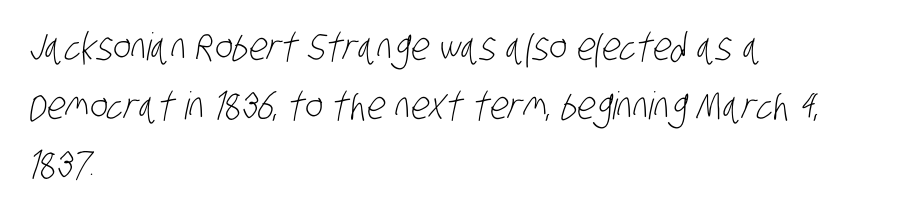
The image shows 38 px light, condensed sans-serif type; set left-aligned, normal line spacing (1.55x), normal letter spacing, not underlined; low stroke contrast and a large x-height.
